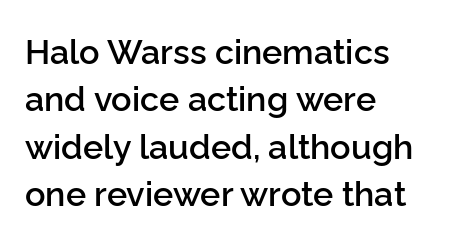
Q: Is the text bold? A: Semi-bold.
Q: Is the text italic (slanted)? A: No, it is upright.
Q: Is the typeface a serif or a sans-serif typeface? A: Sans-serif.
Q: Is the text underlined? A: No.
Q: How is the paragraph aligned? A: Left-aligned.
Q: Is the spacing between letters normal or unusually wide? A: Normal.
Q: Is the spacing between lines tight, normal or loose? A: Normal.
Q: Width (condensed, normal, or wide)? A: Normal.
Q: Stroke contrast? A: Low.
Q: x-height? A: Medium.
Q: Monospaced? A: No.
